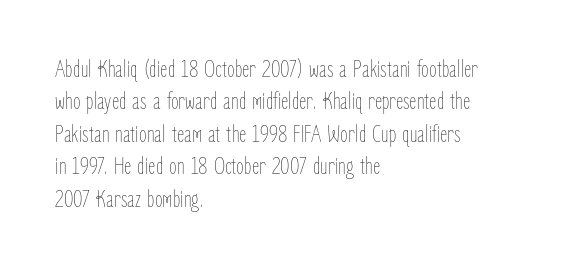
Q: Is the text bold? A: No.
Q: Is the text italic (slanted)? A: No, it is upright.
Q: Is the text underlined? A: No.
Q: How is the paragraph aligned? A: Left-aligned.
Q: Is the spacing between letters normal or unusually wide? A: Normal.
Q: Is the spacing between lines tight, normal or loose? A: Normal.
